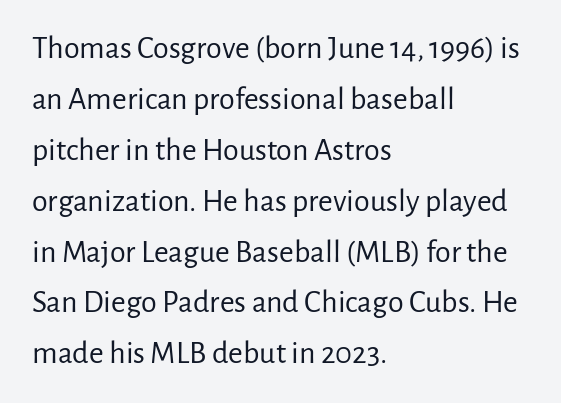
Q: Is the text bold? A: No.
Q: Is the text italic (slanted)? A: No, it is upright.
Q: Is the typeface a serif or a sans-serif typeface? A: Sans-serif.
Q: Is the text underlined? A: No.
Q: How is the paragraph aligned? A: Left-aligned.
Q: Is the spacing between letters normal or unusually wide? A: Normal.
Q: Is the spacing between lines tight, normal or loose? A: Normal.
Q: Width (condensed, normal, or wide)? A: Normal.
Q: Stroke contrast? A: Low.
Q: x-height? A: Medium.
Q: Monospaced? A: No.
